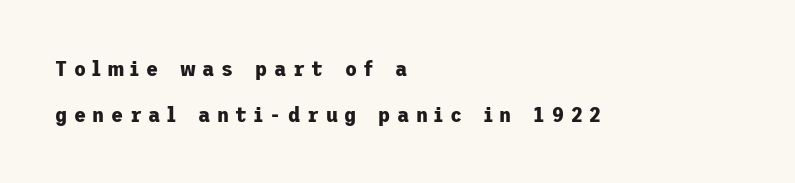
Q: Is the text bold? A: Yes.
Q: Is the text italic (slanted)? A: No, it is upright.
Q: Is the text underlined? A: No.
Q: How is the paragraph aligned? A: Left-aligned.
Q: Is the spacing between letters normal or unusually wide? A: Unusually wide.
Q: Is the spacing between lines tight, normal or loose? A: Loose.
